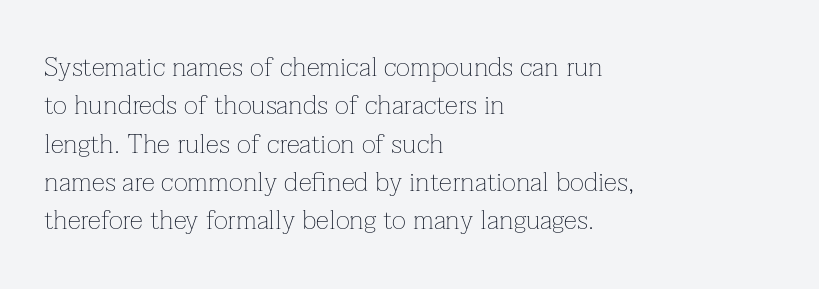
The image shows 27 px text type, upright; set left-aligned, normal line spacing (1.42x), normal letter spacing, not underlined.
